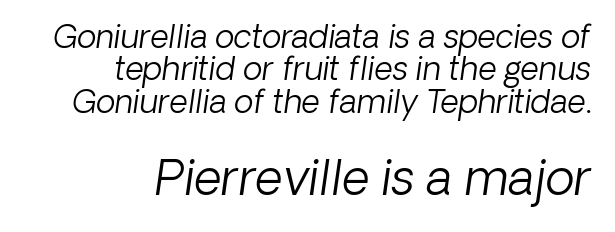
Q: Is the text bold? A: No.
Q: Is the typeface a serif or a sans-serif typeface? A: Sans-serif.
Q: Is the text underlined? A: No.
Q: How is the paragraph aligned? A: Right-aligned.
Q: Is the spacing between letters normal or unusually wide? A: Normal.
Q: Is the spacing between lines tight, normal or loose? A: Tight.
Q: Which block of text is set in a larger size, the first (top) or the second (bottom)? A: The second (bottom) one.
Q: Width (condensed, normal, or wide)? A: Normal.
Q: Stroke contrast? A: Low.
Q: x-height? A: Medium.
Q: Monospaced? A: No.
